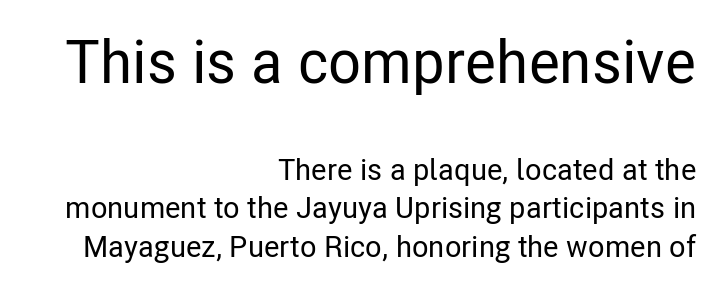
{"serif": "no", "italic": "no", "width": "condensed", "stroke_contrast": "low", "x_height": "medium", "monospaced": "no", "underline": "no", "align": "right", "line_spacing": "normal", "line_spacing_ratio": 1.28, "letter_spacing": "normal", "letter_spacing_em": 0.0, "larger_block": "first", "size_ratio": 2.0, "glyph_px": 60}
